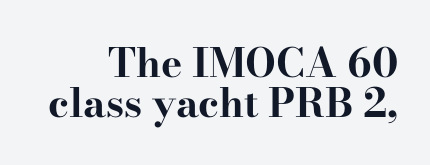
Q: Is the text bold? A: Yes.
Q: Is the text italic (slanted)? A: No, it is upright.
Q: Is the typeface a serif or a sans-serif typeface? A: Serif.
Q: Is the text underlined? A: No.
Q: How is the paragraph aligned? A: Right-aligned.
Q: Is the spacing between letters normal or unusually wide? A: Normal.
Q: Is the spacing between lines tight, normal or loose? A: Tight.
Q: Width (condensed, normal, or wide)? A: Wide.
Q: Stroke contrast? A: High.
Q: x-height? A: Small.
Q: Monospaced? A: No.
